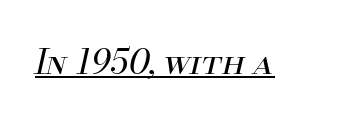
The image shows 34 px regular-weight type, italic (leaning right); set normal letter spacing, underlined; medium stroke contrast and a small x-height.
